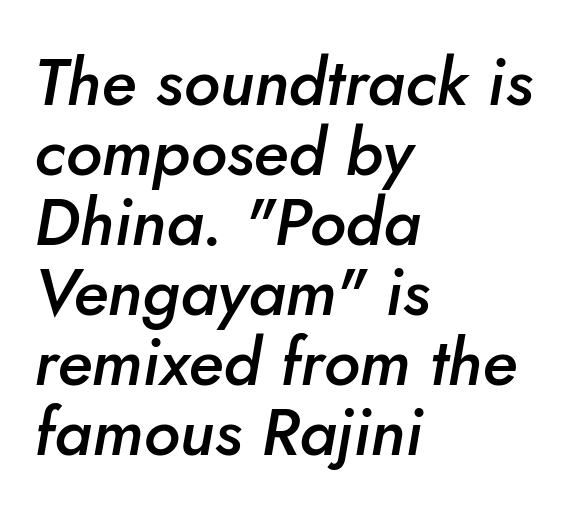
One glance says dense: line gaps are narrower than usual. Stroke thickness is moderately raised; the sample reads as semibold. When letters slant like this, we call the style italic. The lines are quadded left.
